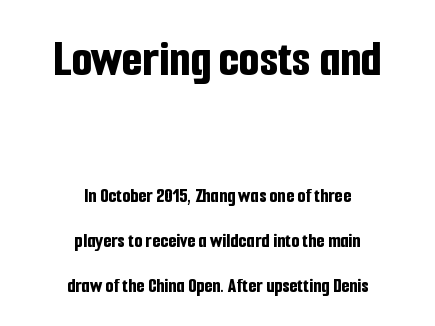
Proportional: the letters do not fall into vertical columns. Letters rest on an invisible, unmarked baseline. Vertical spacing — loose. In terms of letterspacing, this is plain default setting. Block one is the big one; block two sits smaller underneath. Compared with an ordinary text face, these strokes are far heavier — a full bold.
